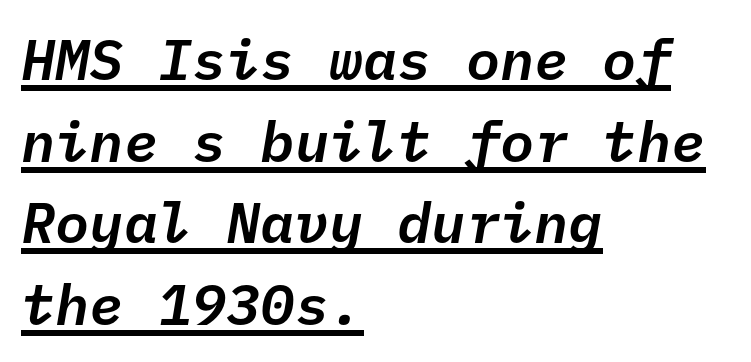
{"italic": "yes", "lean": "right", "slant_degrees": 10, "width": "normal", "stroke_contrast": "low", "x_height": "medium", "monospaced": "yes", "underline": "yes", "align": "left", "line_spacing": "normal", "line_spacing_ratio": 1.43, "letter_spacing": "normal", "letter_spacing_em": 0.0, "glyph_px": 57}
